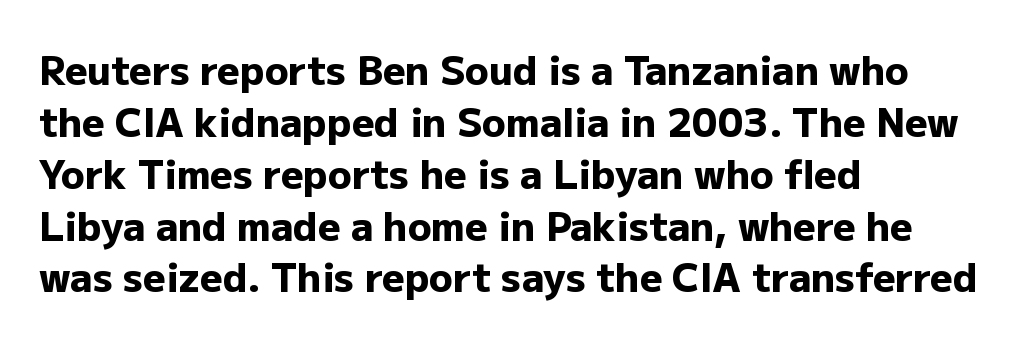
{"serif": "no", "italic": "no", "bold": "yes", "weight": "heavy", "width": "normal", "stroke_contrast": "low", "x_height": "medium", "monospaced": "no", "underline": "no", "align": "left", "line_spacing": "normal", "line_spacing_ratio": 1.33, "letter_spacing": "normal", "letter_spacing_em": 0.0, "glyph_px": 39}
